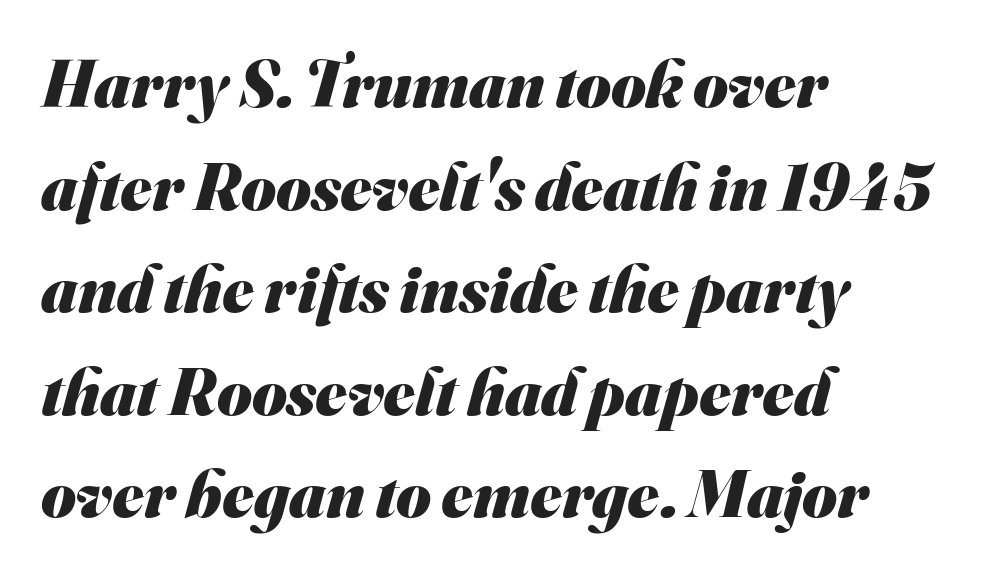
{"serif": "no", "bold": "yes", "weight": "heavy", "width": "normal", "stroke_contrast": "medium", "x_height": "small", "monospaced": "no", "underline": "no", "align": "left", "line_spacing": "normal", "line_spacing_ratio": 1.53, "letter_spacing": "normal", "letter_spacing_em": 0.0, "glyph_px": 67}
